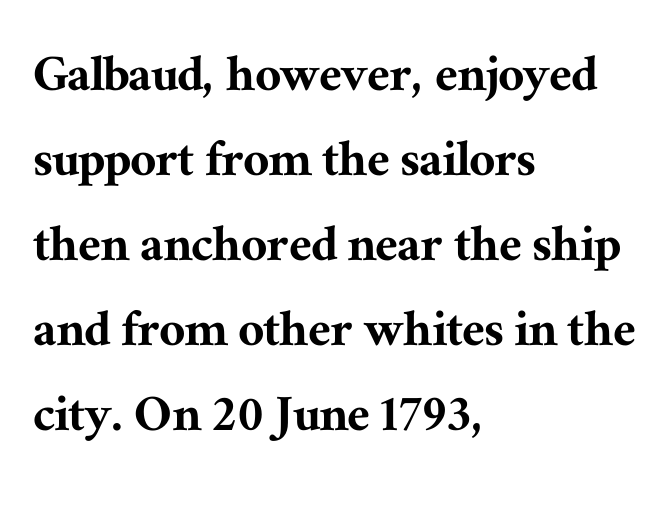
Q: Is the text italic (slanted)? A: No, it is upright.
Q: Is the typeface a serif or a sans-serif typeface? A: Serif.
Q: Is the text underlined? A: No.
Q: How is the paragraph aligned? A: Left-aligned.
Q: Is the spacing between letters normal or unusually wide? A: Normal.
Q: Is the spacing between lines tight, normal or loose? A: Normal.
Q: Width (condensed, normal, or wide)? A: Normal.
Q: Stroke contrast? A: Medium.
Q: x-height? A: Medium.
Q: Monospaced? A: No.
